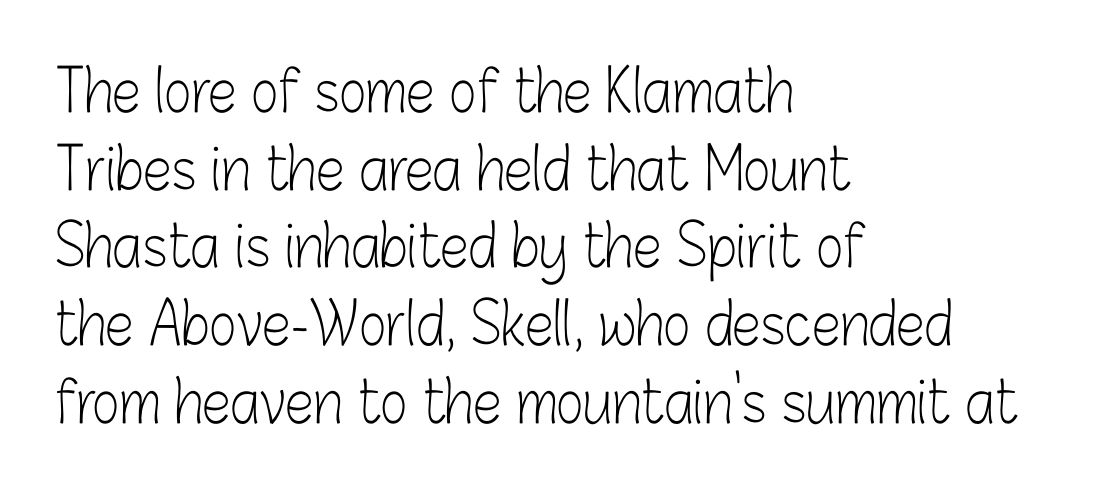
Q: Is the text bold? A: No.
Q: Is the text italic (slanted)? A: No, it is upright.
Q: Is the typeface a serif or a sans-serif typeface? A: Sans-serif.
Q: Is the text underlined? A: No.
Q: How is the paragraph aligned? A: Left-aligned.
Q: Is the spacing between letters normal or unusually wide? A: Normal.
Q: Is the spacing between lines tight, normal or loose? A: Normal.
Q: Width (condensed, normal, or wide)? A: Condensed.
Q: Stroke contrast? A: Low.
Q: x-height? A: Medium.
Q: Monospaced? A: No.
